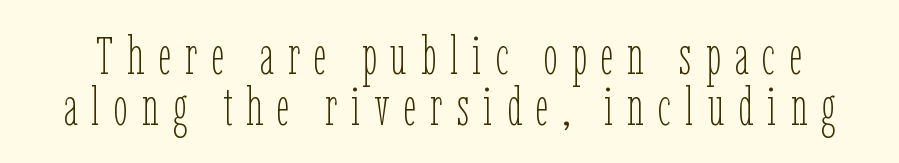
Q: Is the text bold? A: No.
Q: Is the text italic (slanted)? A: No, it is upright.
Q: Is the text underlined? A: No.
Q: Is the spacing between letters normal or unusually wide? A: Unusually wide.
Q: Is the spacing between lines tight, normal or loose? A: Tight.
Q: Width (condensed, normal, or wide)? A: Condensed.
Q: Stroke contrast? A: Low.
Q: x-height? A: Medium.
Q: Monospaced? A: No.
